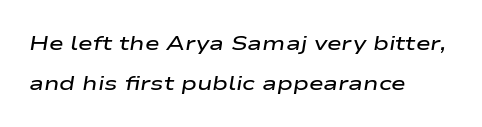
The whole block is typeset with a tilt. The rendering anchors every line to the left-hand side. Airy leading. I'd describe the lettering as semibold — firm but not a full bold. Honestly, the letter spacing is just normal — you wouldn't notice it.
